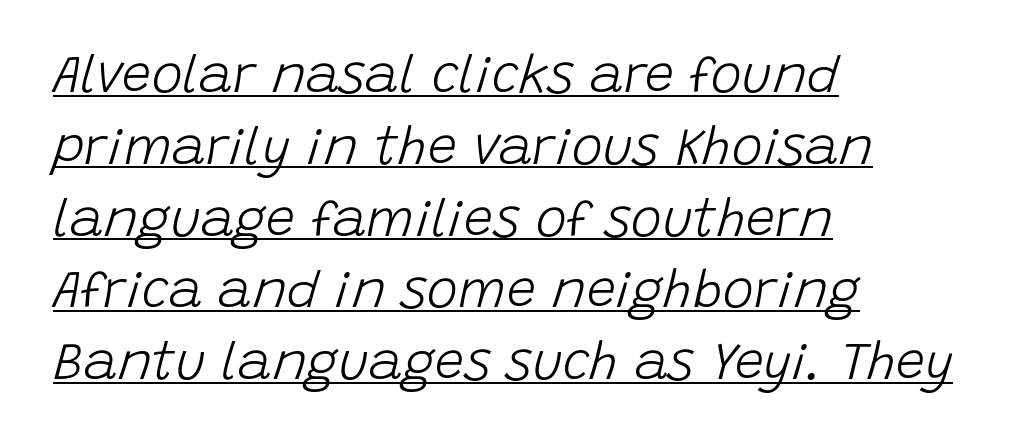
Q: Is the text bold? A: No.
Q: Is the text italic (slanted)? A: Yes, it leans right by about 15 degrees.
Q: Is the text underlined? A: Yes.
Q: How is the paragraph aligned? A: Left-aligned.
Q: Is the spacing between letters normal or unusually wide? A: Normal.
Q: Is the spacing between lines tight, normal or loose? A: Normal.
Q: Width (condensed, normal, or wide)? A: Normal.
Q: Stroke contrast? A: Low.
Q: x-height? A: Large.
Q: Monospaced? A: No.
